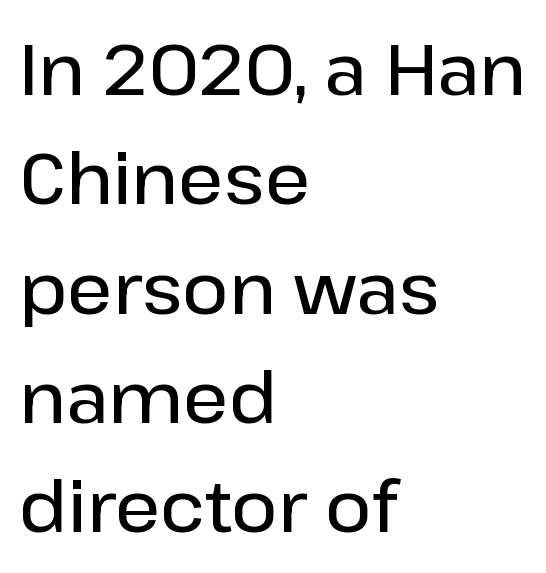
Heft: intermediate — a semibold. These lines keep a tight, regular rhythm from letter to letter. Nope, no serifs anywhere on these letters. The rendering anchors every line to the left-hand side. The words here are not underlined. Think of a printed novel: that variable character pitch is what you see here.
